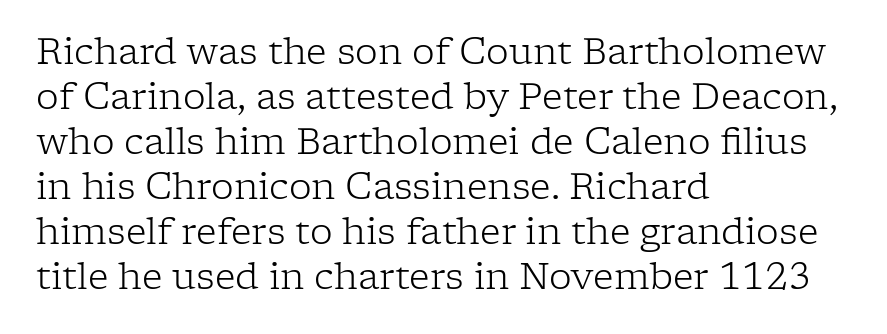
The image shows 36 px light serif type, upright; set left-aligned, normal line spacing (1.25x), normal letter spacing, not underlined; low stroke contrast and a medium x-height.
